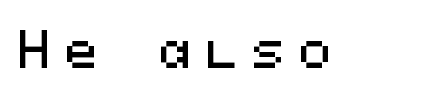
{"serif": "no", "italic": "no", "width": "normal", "stroke_contrast": "medium", "x_height": "medium", "monospaced": "yes", "underline": "no", "letter_spacing": "wide", "letter_spacing_em": 0.31, "glyph_px": 48}
